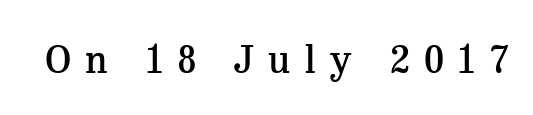
Italic: no, the glyphs are upright roman. Varying glyph widths throughout — classic text-font behaviour. Look at the stroke-to-counter ratio: somewhat heavy, a semibold. The font family rendered here belongs to the serif group. The specimen omits any rule beneath the text block's lines. Substantial extra tracking has been applied to these lines.
